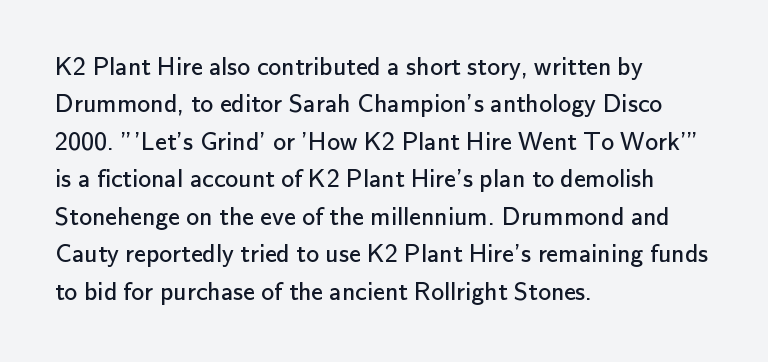
Q: Is the text bold? A: No.
Q: Is the text italic (slanted)? A: No, it is upright.
Q: Is the text underlined? A: No.
Q: How is the paragraph aligned? A: Left-aligned.
Q: Is the spacing between letters normal or unusually wide? A: Normal.
Q: Is the spacing between lines tight, normal or loose? A: Normal.
